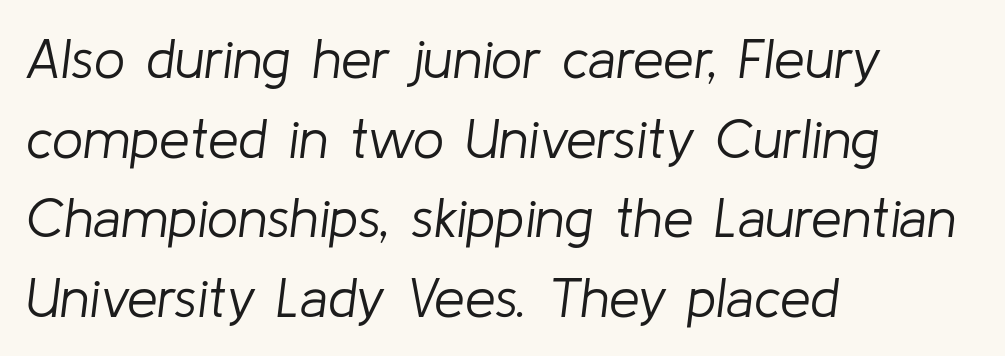
Q: Is the text bold? A: No.
Q: Is the text italic (slanted)? A: Yes, it leans right by about 8 degrees.
Q: Is the text underlined? A: No.
Q: How is the paragraph aligned? A: Left-aligned.
Q: Is the spacing between letters normal or unusually wide? A: Normal.
Q: Is the spacing between lines tight, normal or loose? A: Normal.
Q: Width (condensed, normal, or wide)? A: Normal.
Q: Stroke contrast? A: Low.
Q: x-height? A: Medium.
Q: Monospaced? A: No.
